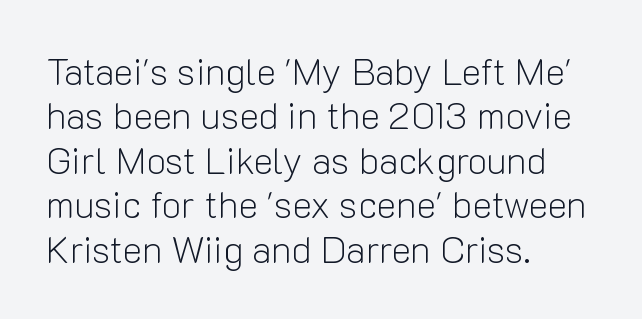
Stems here are at most as thick as an everyday book face. A bare baseline throughout the passage. This sample is left-justified, so line endings fall wherever the words run out. You could call the tracking neutral — neither tight nor loose.
